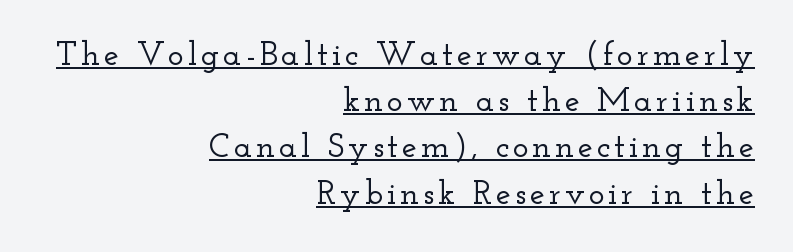
{"serif": "yes", "italic": "no", "width": "wide", "stroke_contrast": "low", "x_height": "small", "monospaced": "no", "underline": "yes", "align": "right", "line_spacing": "normal", "line_spacing_ratio": 1.36, "glyph_px": 34}
